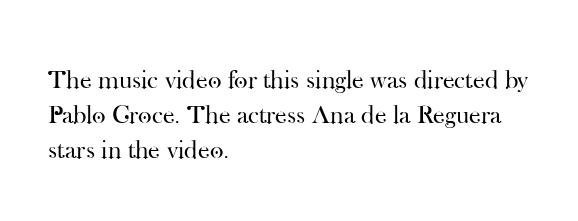
Q: Is the text bold? A: No.
Q: Is the text italic (slanted)? A: No, it is upright.
Q: Is the text underlined? A: No.
Q: How is the paragraph aligned? A: Left-aligned.
Q: Is the spacing between letters normal or unusually wide? A: Normal.
Q: Is the spacing between lines tight, normal or loose? A: Normal.
